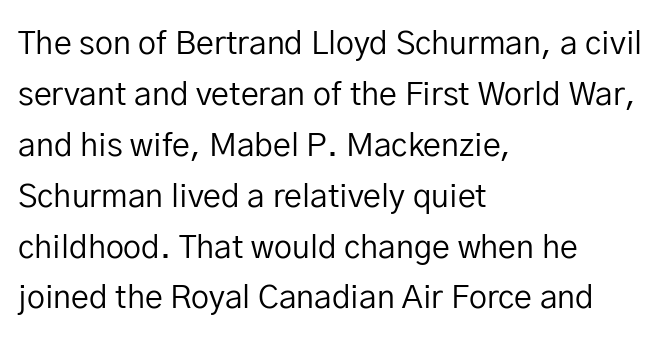
{"serif": "no", "italic": "no", "bold": "no", "weight": "regular", "width": "normal", "stroke_contrast": "low", "x_height": "medium", "monospaced": "no", "underline": "no", "align": "left", "line_spacing": "normal", "line_spacing_ratio": 1.59, "letter_spacing": "normal", "letter_spacing_em": 0.0, "glyph_px": 32}
